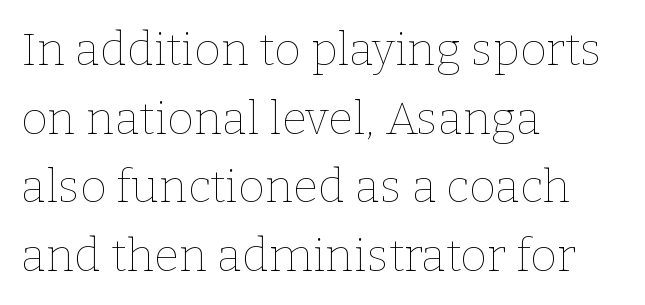
The image shows 46 px thin type, upright; set left-aligned, normal line spacing (1.49x), normal letter spacing, not underlined; low stroke contrast and a medium x-height.
